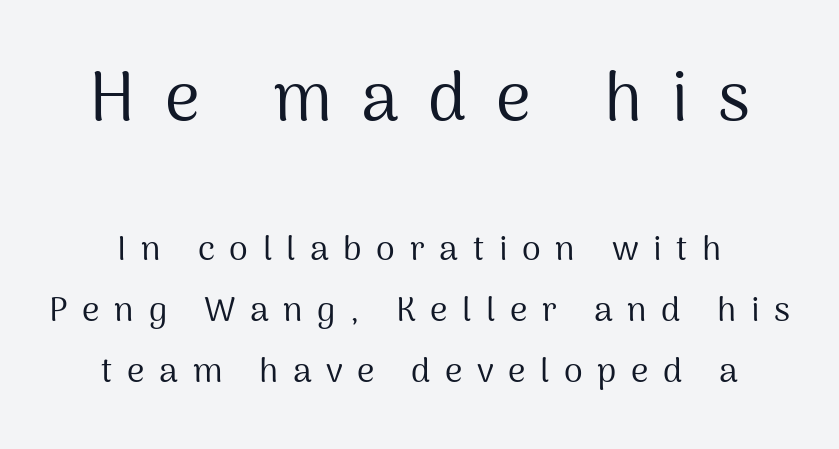
Q: Is the text bold? A: No.
Q: Is the text italic (slanted)? A: No, it is upright.
Q: Is the typeface a serif or a sans-serif typeface? A: Sans-serif.
Q: Is the text underlined? A: No.
Q: Is the spacing between letters normal or unusually wide? A: Unusually wide.
Q: Which block of text is set in a larger size, the first (top) or the second (bottom)? A: The first (top) one.
Q: Width (condensed, normal, or wide)? A: Normal.
Q: Stroke contrast? A: Medium.
Q: x-height? A: Medium.
Q: Monospaced? A: No.
